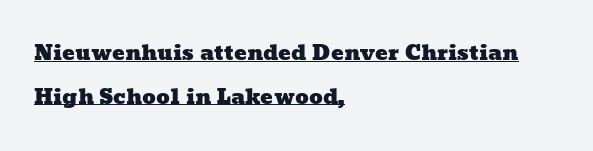
The designer dialed line spacing up above the default. Underlining? Definitely there. The passage shown has conventional tracking throughout. Horizontal alignment here is leftward, the default for most running prose.
